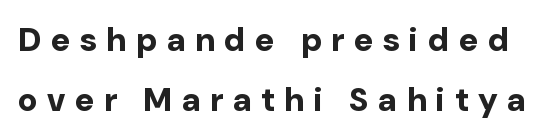
The image shows 33 px bold sans-serif type, upright; set line spacing 1.81x, unusually wide letter spacing (+0.3 em), not underlined; low stroke contrast and a medium x-height.
